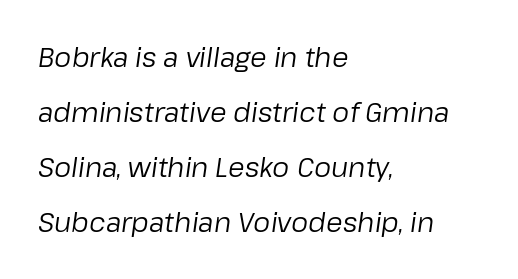
Q: Is the text bold? A: No.
Q: Is the text italic (slanted)? A: Yes, it leans right by about 8 degrees.
Q: Is the text underlined? A: No.
Q: How is the paragraph aligned? A: Left-aligned.
Q: Is the spacing between letters normal or unusually wide? A: Normal.
Q: Is the spacing between lines tight, normal or loose? A: Loose.
